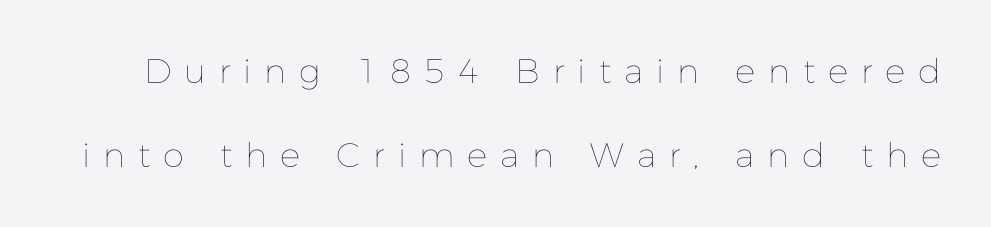
A typesetter would call this proportional, since set widths differ per character. Quick note: not italic, upright. Letters have the restrained weight of plain body copy at most. The designer dialed line spacing up above the default. Tracking value appears strongly positive — letters spread wide. Each row of text sits above clean, open space.
